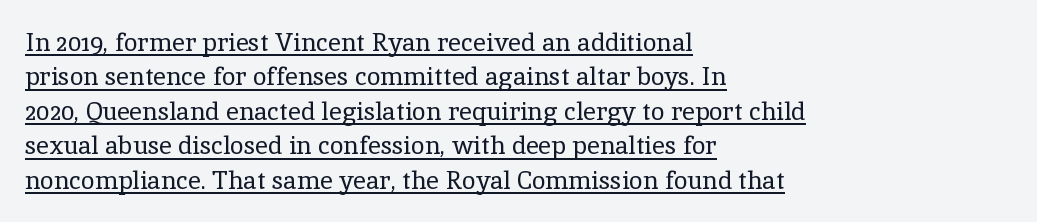
The image shows 25 px text type, upright; set left-aligned, normal line spacing (1.38x), normal letter spacing, underlined.
